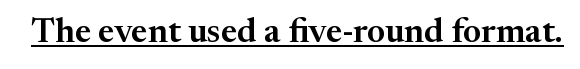
{"serif": "yes", "italic": "no", "width": "normal", "stroke_contrast": "medium", "x_height": "medium", "monospaced": "no", "underline": "yes", "letter_spacing": "normal", "letter_spacing_em": 0.0, "glyph_px": 34}
